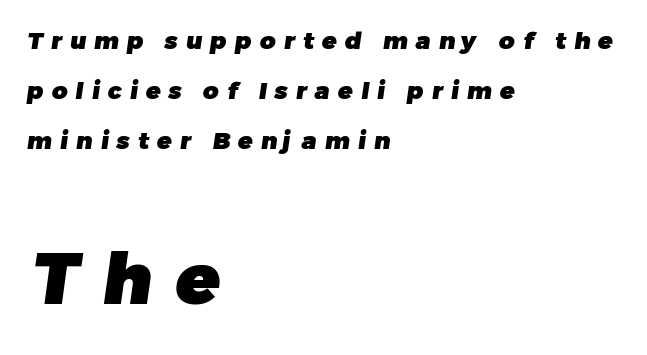
{"serif": "no", "bold": "yes", "weight": "heavy", "width": "normal", "stroke_contrast": "low", "x_height": "medium", "monospaced": "no", "underline": "no", "align": "left", "line_spacing": "loose", "line_spacing_ratio": 2.09, "letter_spacing": "wide", "letter_spacing_em": 0.34, "larger_block": "second", "size_ratio": 3.0, "glyph_px": 72}
